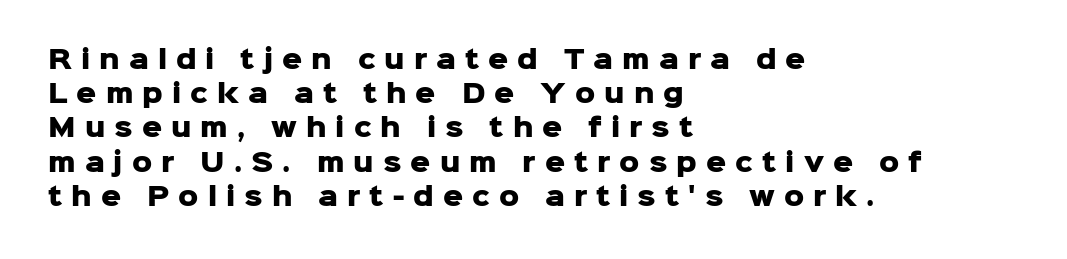
The image shows 25 px bold type, upright; set left-aligned, normal line spacing (1.37x), unusually wide letter spacing (+0.36 em), not underlined.
